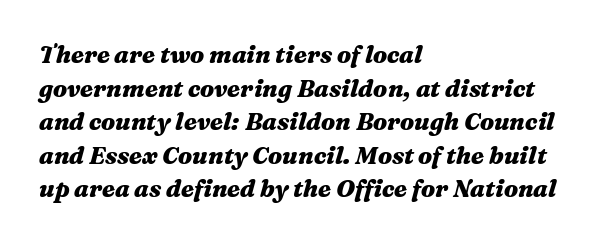
The image shows 24 px bold type, italic (leaning right); set left-aligned, normal line spacing (1.4x), normal letter spacing, not underlined.
